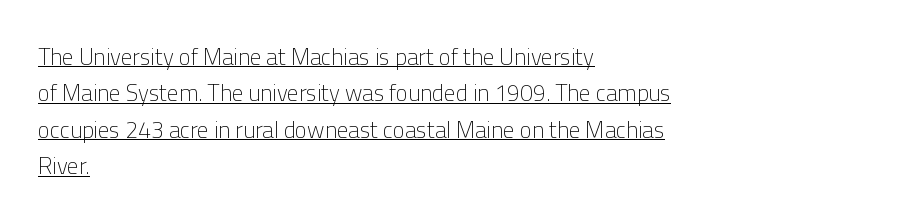
{"italic": "no", "bold": "no", "underline": "yes", "align": "left", "line_spacing": "normal", "line_spacing_ratio": 1.58, "letter_spacing": "normal", "letter_spacing_em": 0.0, "glyph_px": 23}
